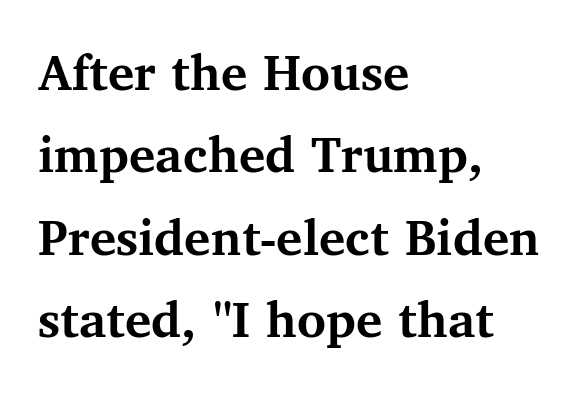
Q: Is the text bold? A: Yes.
Q: Is the text italic (slanted)? A: No, it is upright.
Q: Is the typeface a serif or a sans-serif typeface? A: Serif.
Q: Is the text underlined? A: No.
Q: How is the paragraph aligned? A: Left-aligned.
Q: Is the spacing between letters normal or unusually wide? A: Normal.
Q: Is the spacing between lines tight, normal or loose? A: Normal.
Q: Width (condensed, normal, or wide)? A: Normal.
Q: Stroke contrast? A: Medium.
Q: x-height? A: Medium.
Q: Monospaced? A: No.
